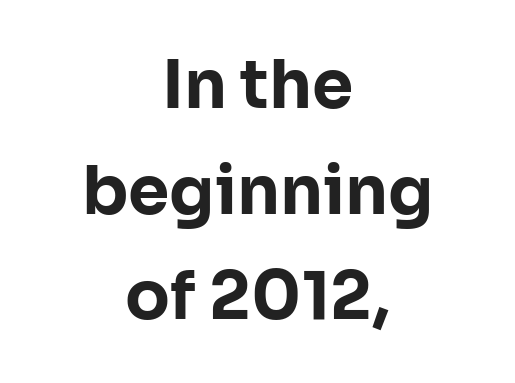
The passage shown stacks its lines at a standard gap. Line starts and ends both wander, symmetrically. These lines were composed using upright roman letters. Heavy, bold letterforms.
